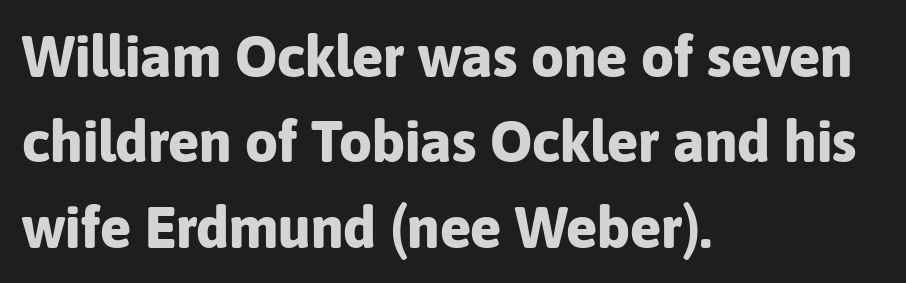
The rendering uses a moderate line-height, typical for paragraphs. One-word summary of the alignment: left. Is there any slant? The stems are plumb. The text was rendered using a sans face with plain stroke endings.
